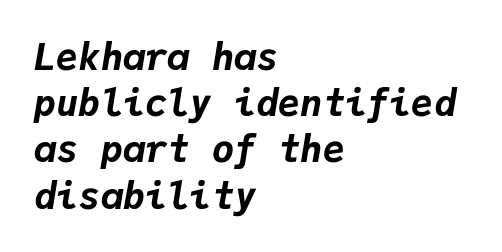
Looking at the ascenders, they clearly lean. A typesetter would call this monospace, since all characters share one set width. There is no visible air inserted between adjacent glyphs. Every letter is thick-stroked: bold, no question.
